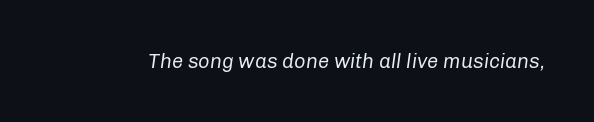
Q: Is the text bold? A: No.
Q: Is the text italic (slanted)? A: Yes, it leans right by about 8 degrees.
Q: Is the text underlined? A: No.
Q: Is the spacing between letters normal or unusually wide? A: Normal.
